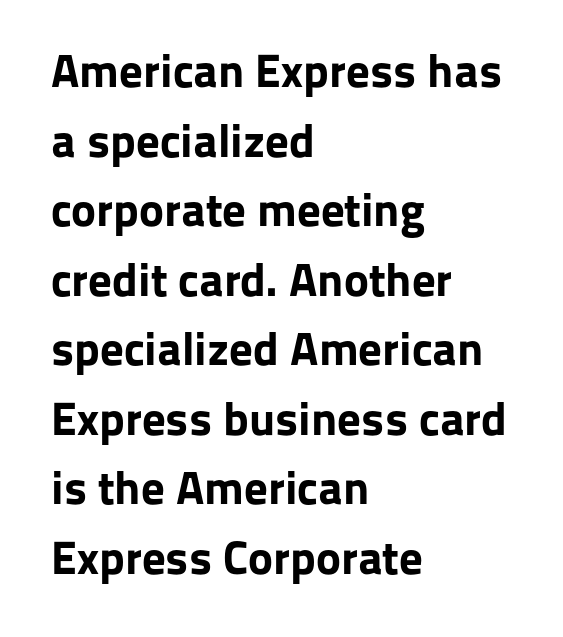
This sample uses a sans-serif face. Unlike italic type, these characters show no tilt at all. There is no visible air inserted between adjacent glyphs. Words float on clear page, feet unadorned. Strokes here are thick enough to call this a true bold.
